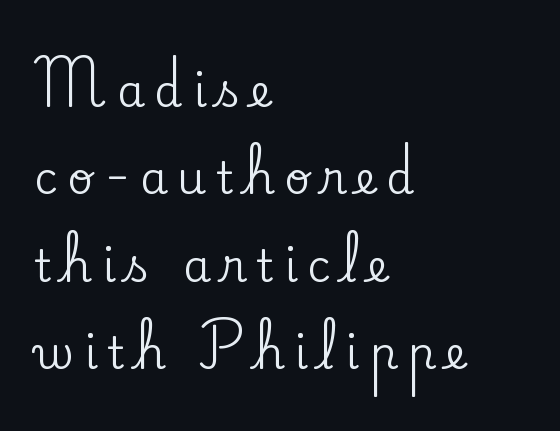
{"serif": "yes", "italic": "no", "width": "normal", "stroke_contrast": "low", "x_height": "small", "monospaced": "no", "underline": "no", "align": "left", "line_spacing": "loose", "line_spacing_ratio": 1.94, "letter_spacing": "wide", "letter_spacing_em": 0.22, "glyph_px": 45}
